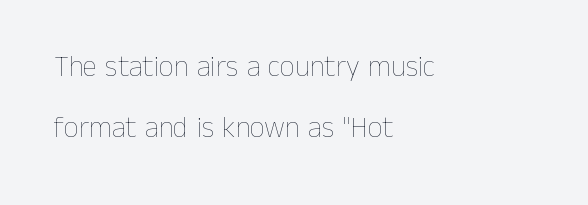
The image shows 29 px thin type, upright; set left-aligned, loose line spacing (2.1x), normal letter spacing, not underlined; low stroke contrast and a medium x-height.
